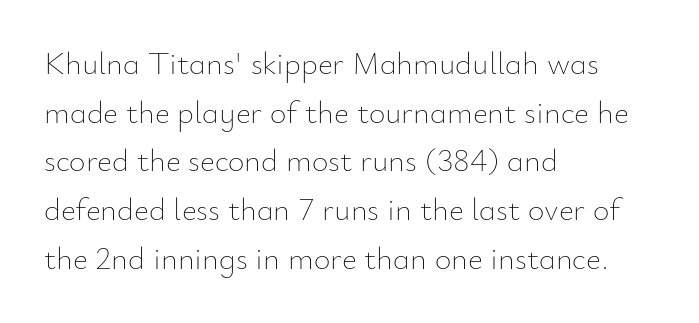
Where is the straight margin? On the left. The line texture is even and compact thanks to regular tracking. Quick note: underline off. The face used here is proportionally spaced, like ordinary book or web type. Rows of type keep a routine distance in the vertical direction.
